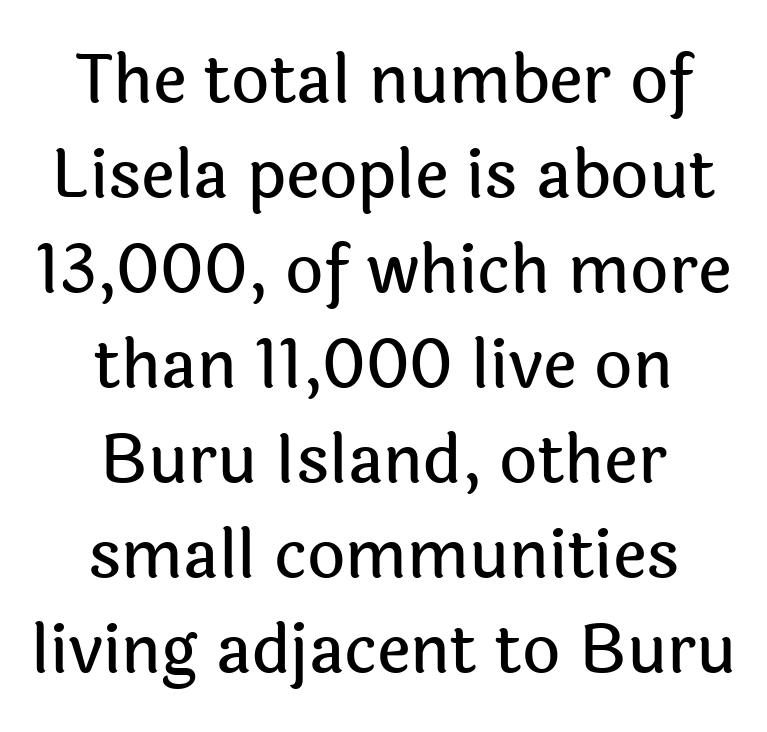
You could call the tracking neutral — neither tight nor loose. The foot of each line stays bare and open. Notice how descenders clear the ascenders below comfortably — that's standard leading. A typesetter would mark this as roman, not italic.
